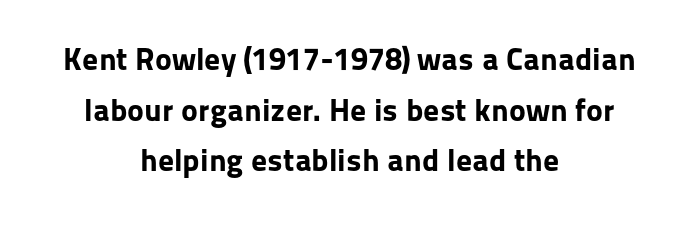
Q: Is the text bold? A: Yes.
Q: Is the text italic (slanted)? A: No, it is upright.
Q: Is the typeface a serif or a sans-serif typeface? A: Sans-serif.
Q: Is the text underlined? A: No.
Q: How is the paragraph aligned? A: Centered.
Q: Is the spacing between letters normal or unusually wide? A: Normal.
Q: Is the spacing between lines tight, normal or loose? A: Normal.
Q: Width (condensed, normal, or wide)? A: Normal.
Q: Stroke contrast? A: Low.
Q: x-height? A: Medium.
Q: Monospaced? A: No.
